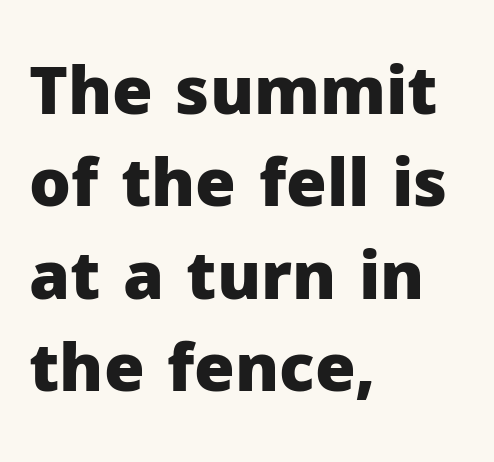
{"serif": "no", "italic": "no", "bold": "yes", "weight": "heavy", "width": "normal", "stroke_contrast": "low", "x_height": "medium", "monospaced": "no", "underline": "no", "align": "left", "line_spacing": "normal", "line_spacing_ratio": 1.4, "letter_spacing": "normal", "letter_spacing_em": 0.0, "glyph_px": 66}
